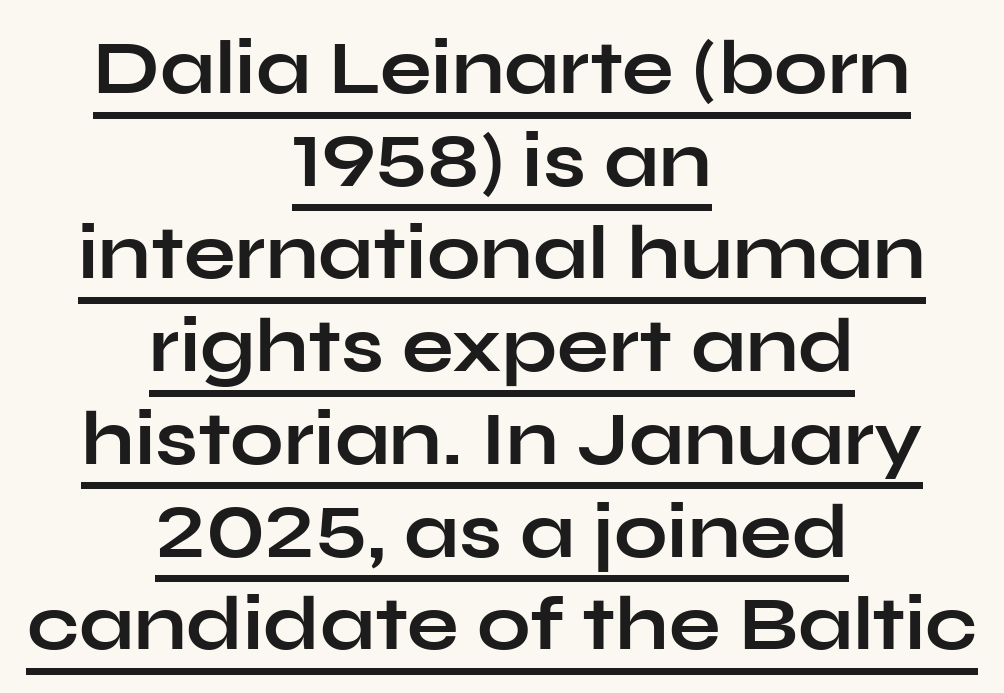
Typographic density is high because the face is bold. Underline: present. This rendering leaves character spacing at its baseline value. Regarding serifs, this sample does without them. Upright lettering throughout. Visually the block forms a symmetrical silhouette, jagged on both flanks.
